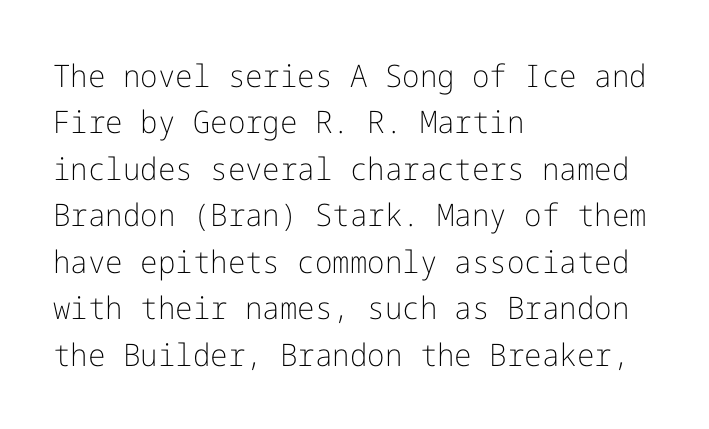
{"serif": "no", "italic": "no", "bold": "no", "weight": "light", "width": "normal", "stroke_contrast": "low", "x_height": "medium", "underline": "no", "align": "left", "line_spacing": "normal", "line_spacing_ratio": 1.5, "letter_spacing": "normal", "letter_spacing_em": 0.0, "glyph_px": 31}
